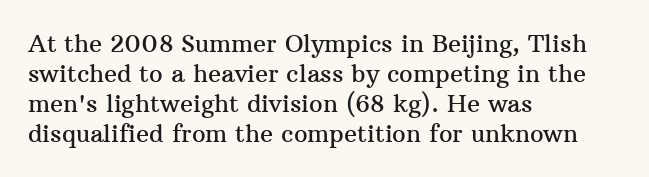
Q: Is the text italic (slanted)? A: No, it is upright.
Q: Is the text underlined? A: No.
Q: How is the paragraph aligned? A: Left-aligned.
Q: Is the spacing between letters normal or unusually wide? A: Normal.
Q: Is the spacing between lines tight, normal or loose? A: Normal.
